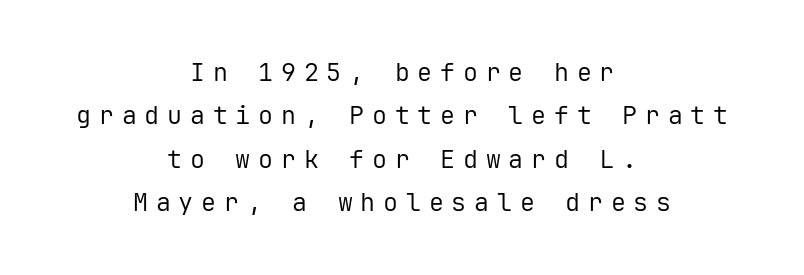
Q: Is the text bold? A: No.
Q: Is the text italic (slanted)? A: No, it is upright.
Q: Is the text underlined? A: No.
Q: How is the paragraph aligned? A: Centered.
Q: Is the spacing between letters normal or unusually wide? A: Unusually wide.
